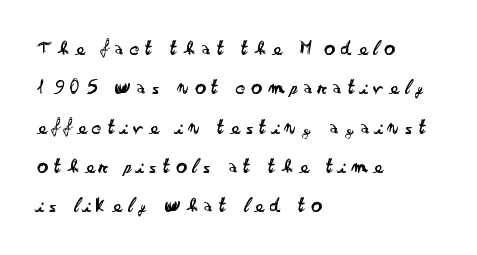
Weight: in the light-to-regular range. These lines stack with their left ends in a neat column. Decoration check: the copy has no underline. Notice how the stems are strictly vertical — no italics here. The gaps between neighbouring characters are conspicuously large.
